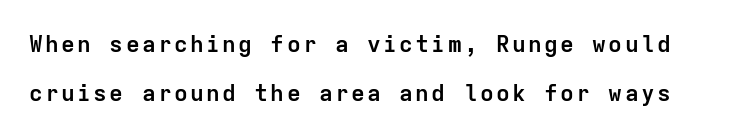
Lines of text with bare space underneath. Is there much room between lines? Yes — plenty of vertical air separates them. Designer's note — italics off, roman on. Strokes here are thick enough to call this a true bold.
